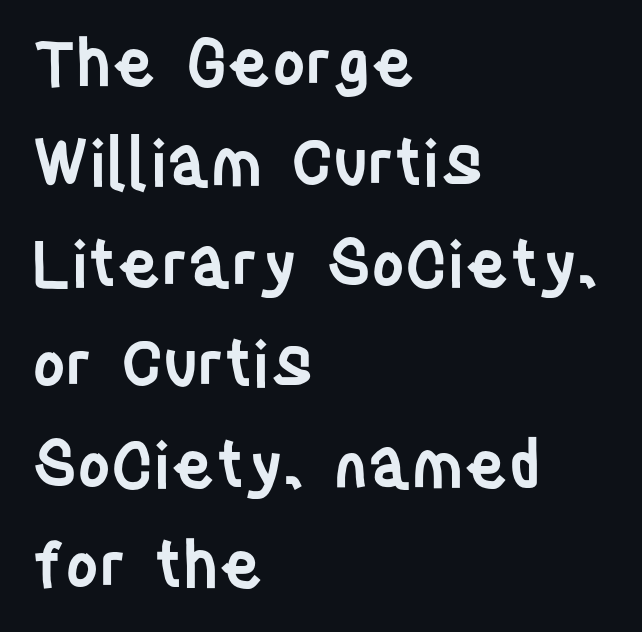
The image shows 64 px semibold, condensed sans-serif type, upright; set left-aligned, normal line spacing (1.57x), normal letter spacing, not underlined; low stroke contrast and a large x-height.
